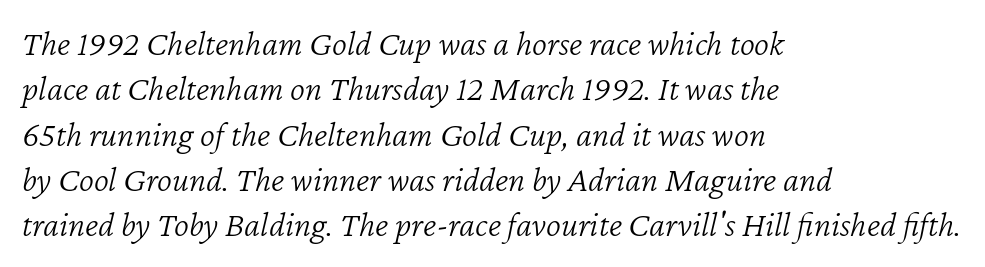
The passage shown has conventional tracking throughout. Compared with ordinary roman type, these characters are visibly tilted. This sample has the flowing, uneven cadence of proportional lettering. A classic flush-left, rag-right setting is used for this passage.
